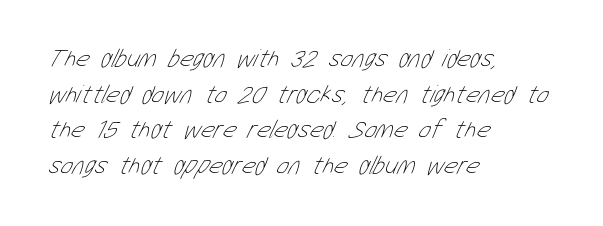
Q: Is the text bold? A: No.
Q: Is the text underlined? A: No.
Q: How is the paragraph aligned? A: Left-aligned.
Q: Is the spacing between letters normal or unusually wide? A: Normal.
Q: Is the spacing between lines tight, normal or loose? A: Normal.
